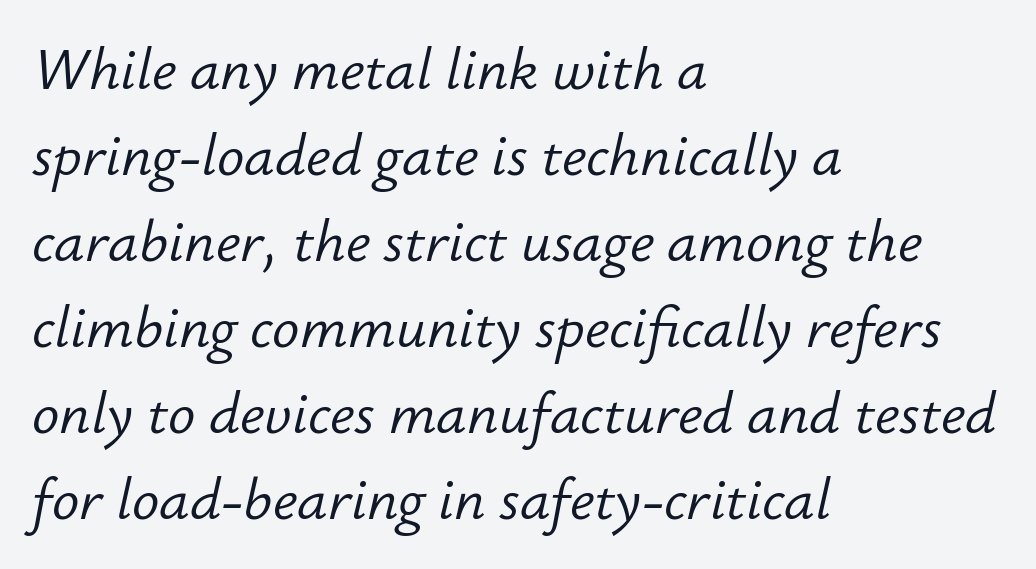
Q: Is the text bold? A: No.
Q: Is the text italic (slanted)? A: Yes, it leans right by about 12 degrees.
Q: Is the text underlined? A: No.
Q: How is the paragraph aligned? A: Left-aligned.
Q: Is the spacing between letters normal or unusually wide? A: Normal.
Q: Is the spacing between lines tight, normal or loose? A: Normal.
Q: Width (condensed, normal, or wide)? A: Normal.
Q: Stroke contrast? A: Low.
Q: x-height? A: Small.
Q: Monospaced? A: No.
